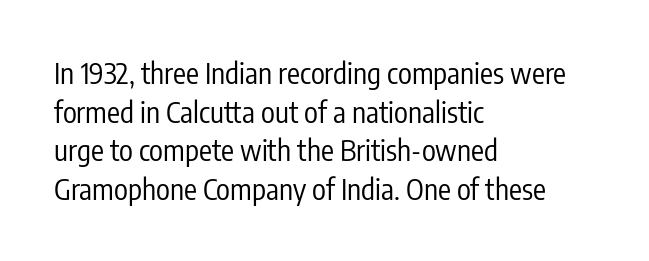
The image shows 29 px regular-weight, condensed sans-serif type, upright; set left-aligned, normal line spacing (1.33x), normal letter spacing, not underlined; low stroke contrast and a medium x-height.
